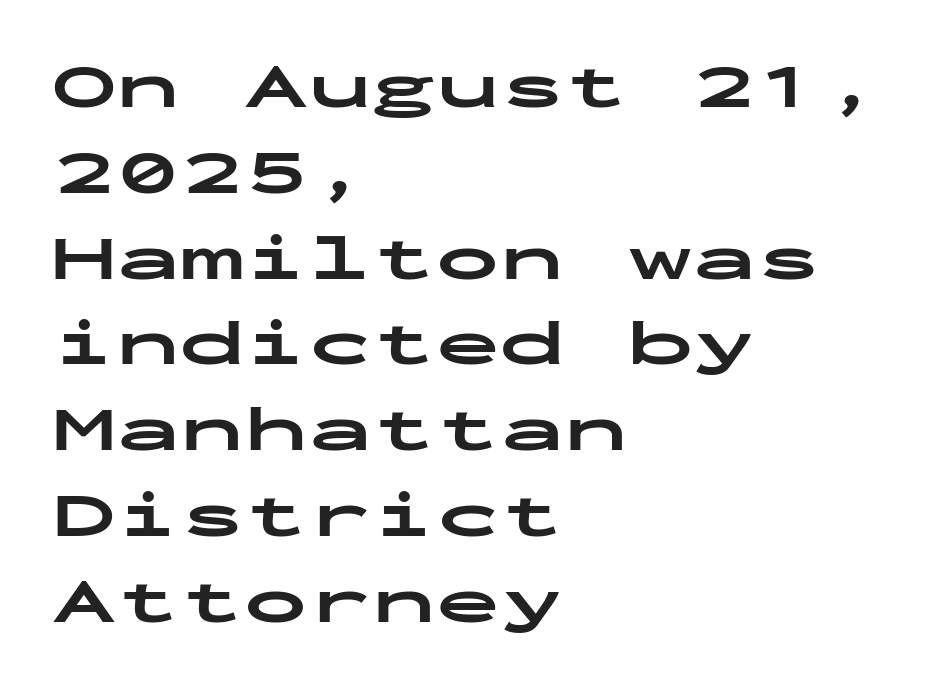
Q: Is the text bold? A: Yes.
Q: Is the text italic (slanted)? A: No, it is upright.
Q: Is the typeface a serif or a sans-serif typeface? A: Sans-serif.
Q: Is the text underlined? A: No.
Q: How is the paragraph aligned? A: Left-aligned.
Q: Is the spacing between letters normal or unusually wide? A: Normal.
Q: Is the spacing between lines tight, normal or loose? A: Normal.
Q: Width (condensed, normal, or wide)? A: Wide.
Q: Stroke contrast? A: Low.
Q: x-height? A: Medium.
Q: Monospaced? A: Yes.
